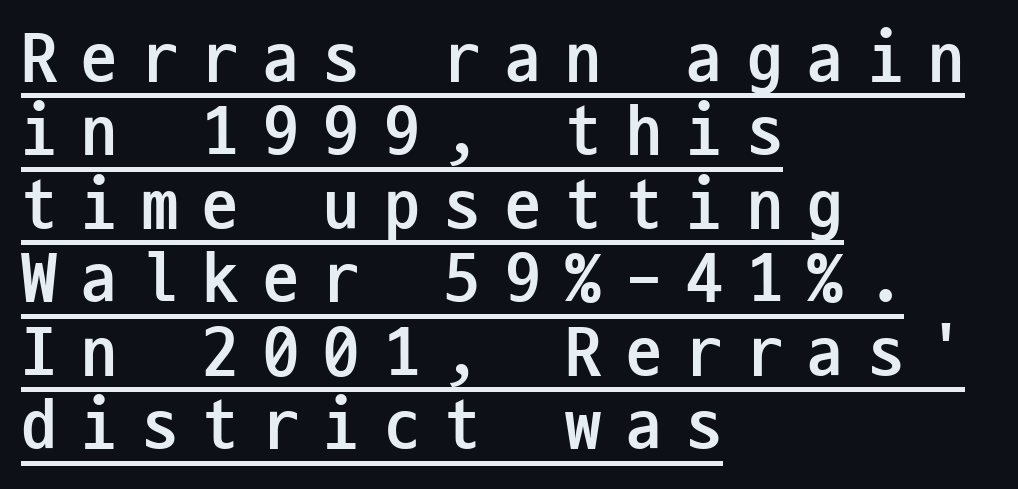
This sample uses expanded letter spacing, leaving extra air between glyphs. If you measured baseline to baseline, you'd find a short distance. Fixed-width glyphs throughout — classic coding-font behaviour. The rendering uses a bold face; every stroke is thick and dark.
